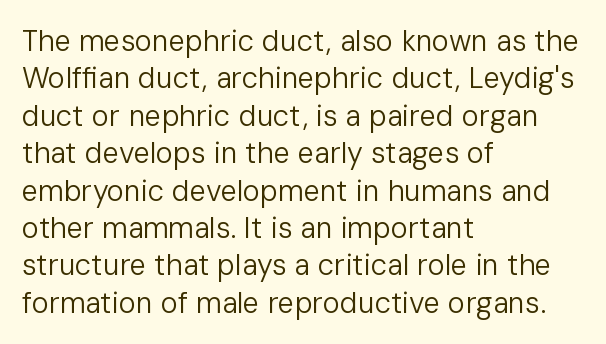
Are there feet on the stems? There aren't — it's a sans. The gap between lines stays unmarked. Does the lettering tilt? It doesn't — this is upright. Each letter keeps its own natural width here, so spacing adapts to shape. How are the letters spaced? Ordinarily, with no added tracking. The compositor pushed each line to the left boundary.
